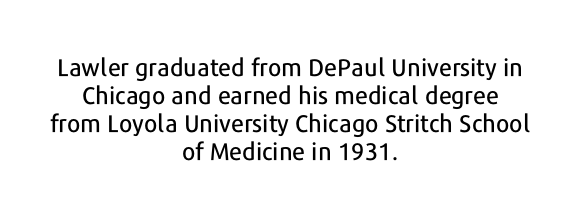
{"italic": "no", "underline": "no", "align": "center", "line_spacing_ratio": 1.17, "letter_spacing": "normal", "letter_spacing_em": 0.0, "glyph_px": 24}
